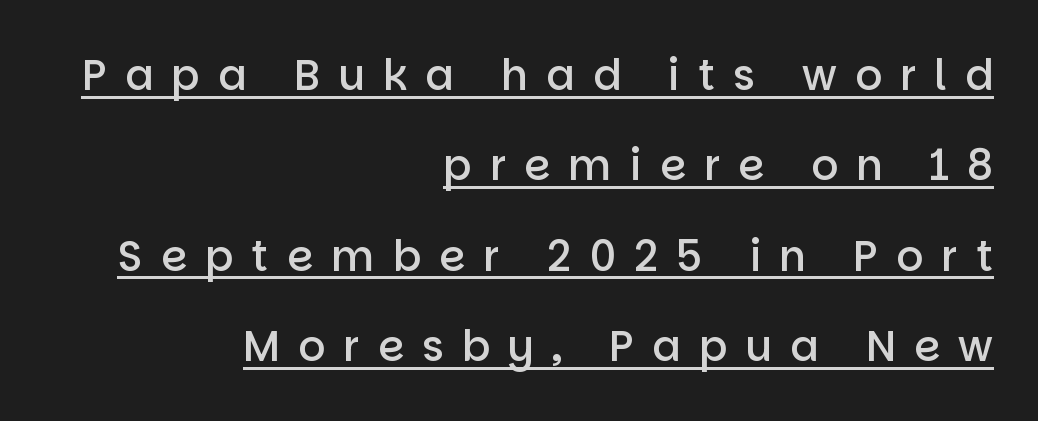
This sample is right-justified, so line beginnings fall wherever the words allow. Is this a fixed-width face? No — the glyphs have proportional, varying widths. Underlining? Definitely there. The tracking reads as deliberately expanded to a designer's eye.
